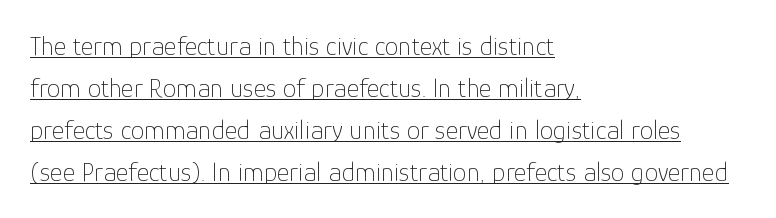
The image shows 27 px text type, upright; set left-aligned, normal line spacing (1.56x), normal letter spacing, underlined.
